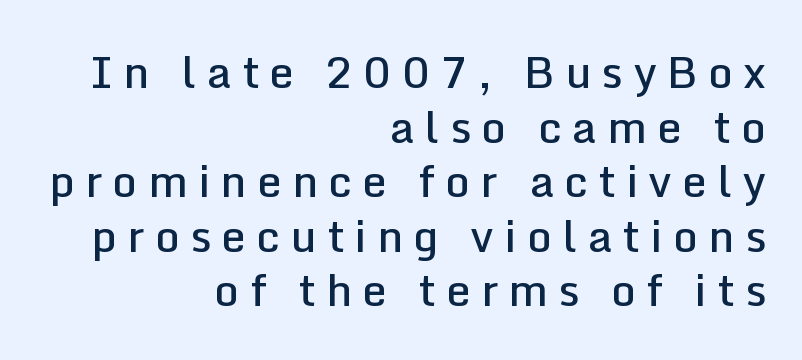
These lines are rendered in a variable-pitch font. If you drew a line through each stem, it would be perfectly vertical. Glyph-to-glyph distance is far greater than everyday printed text. The glyphs have the mass of a demibold cut, below bold. Look at the bottom of the vertical strokes: they stop flat, with no serifs. The foot of each line stays bare and open.
